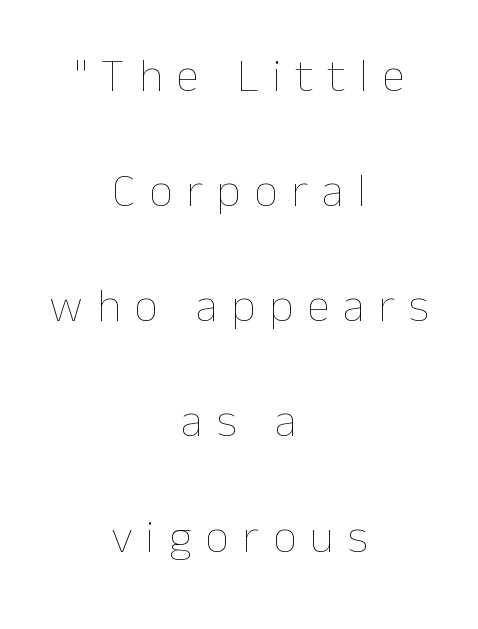
{"italic": "no", "bold": "no", "weight": "thin", "width": "normal", "stroke_contrast": "low", "x_height": "medium", "monospaced": "no", "underline": "no", "align": "center", "line_spacing": "loose", "line_spacing_ratio": 2.45, "letter_spacing": "wide", "letter_spacing_em": 0.29, "glyph_px": 47}
